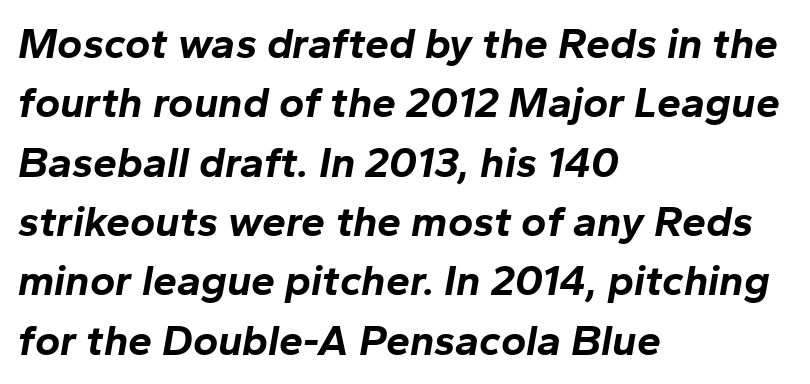
Q: Is the text bold? A: Yes.
Q: Is the text italic (slanted)? A: Yes, it leans right by about 10 degrees.
Q: Is the text underlined? A: No.
Q: How is the paragraph aligned? A: Left-aligned.
Q: Is the spacing between letters normal or unusually wide? A: Normal.
Q: Is the spacing between lines tight, normal or loose? A: Normal.
Q: Width (condensed, normal, or wide)? A: Normal.
Q: Stroke contrast? A: Low.
Q: x-height? A: Medium.
Q: Monospaced? A: No.
